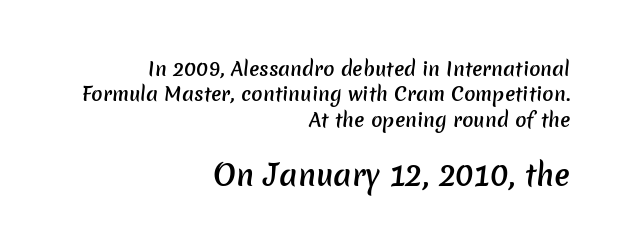
{"serif": "no", "bold": "semi", "weight": "semibold", "width": "normal", "stroke_contrast": "low", "x_height": "medium", "monospaced": "no", "underline": "no", "align": "right", "line_spacing": "normal", "line_spacing_ratio": 1.33, "letter_spacing": "normal", "letter_spacing_em": 0.0, "larger_block": "second", "size_ratio": 1.53, "glyph_px": 29}
